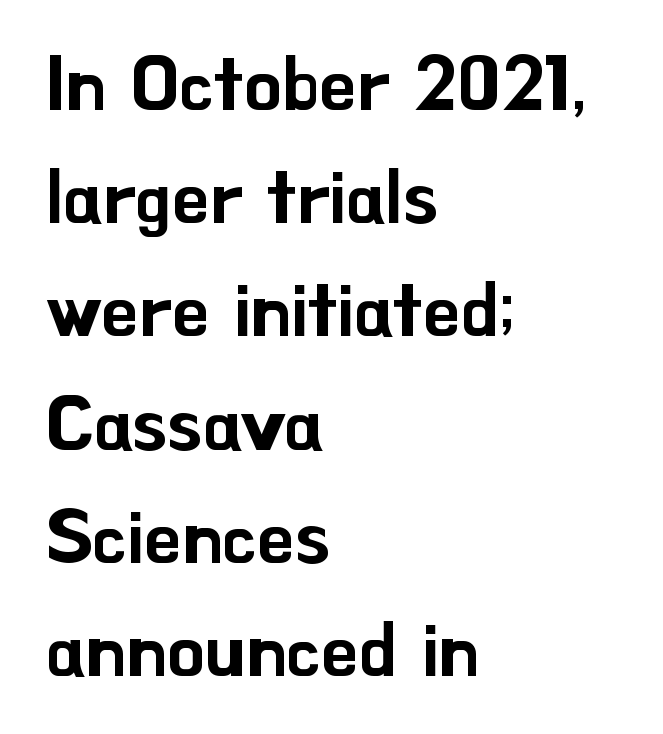
{"serif": "no", "italic": "no", "width": "normal", "stroke_contrast": "low", "x_height": "small", "monospaced": "no", "underline": "no", "align": "left", "line_spacing": "normal", "line_spacing_ratio": 1.53, "letter_spacing": "normal", "letter_spacing_em": 0.0, "glyph_px": 74}
